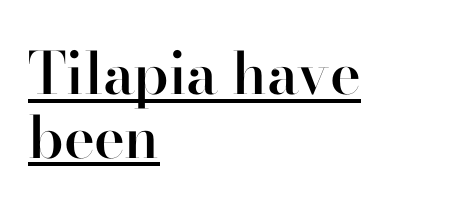
The image shows 58 px semibold serif type, upright; set left-aligned, tight line spacing (1.1x), normal letter spacing, underlined; high stroke contrast and a small x-height.
